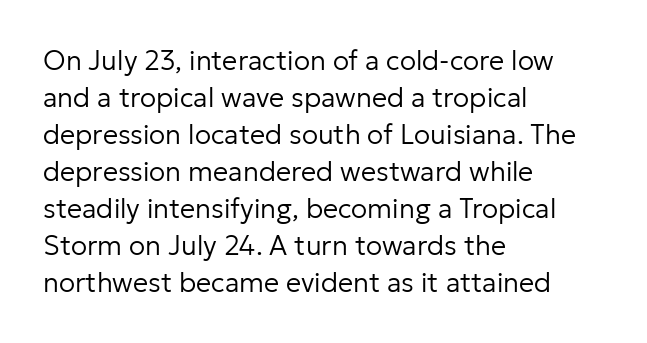
The image shows 27 px text type, upright; set left-aligned, normal line spacing (1.37x), normal letter spacing, not underlined.
